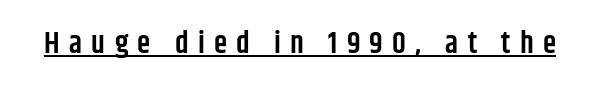
{"serif": "no", "italic": "no", "bold": "semi", "weight": "semibold", "width": "condensed", "stroke_contrast": "low", "x_height": "large", "monospaced": "no", "underline": "yes", "letter_spacing": "wide", "letter_spacing_em": 0.31, "glyph_px": 30}
